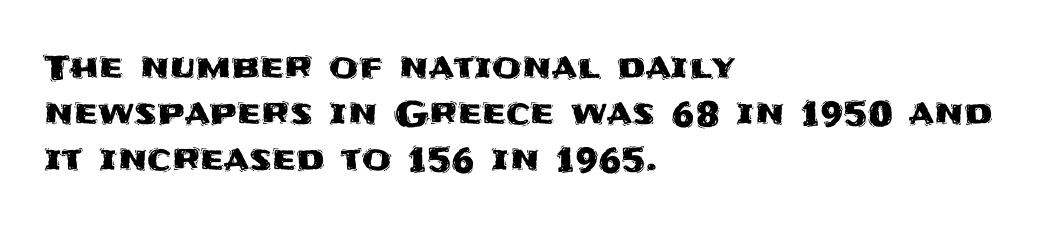
The image shows 34 px sans-serif type, upright; set left-aligned, normal line spacing (1.36x), normal letter spacing, not underlined; medium stroke contrast and a large x-height.
